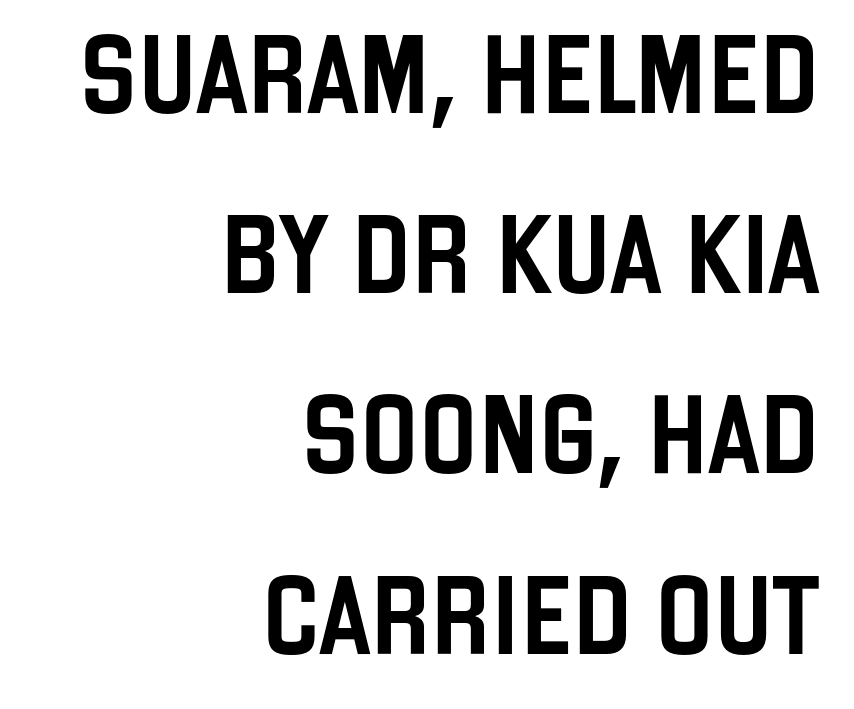
{"serif": "no", "italic": "no", "width": "condensed", "stroke_contrast": "low", "x_height": "large", "monospaced": "no", "underline": "no", "align": "right", "line_spacing": "loose", "line_spacing_ratio": 2.31, "letter_spacing": "normal", "letter_spacing_em": 0.0, "glyph_px": 78}
